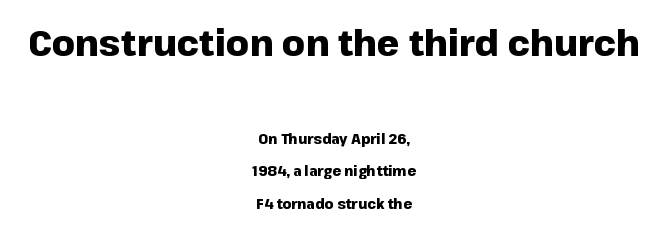
Q: Is the text bold? A: Yes.
Q: Is the text italic (slanted)? A: No, it is upright.
Q: Is the typeface a serif or a sans-serif typeface? A: Sans-serif.
Q: Is the text underlined? A: No.
Q: How is the paragraph aligned? A: Centered.
Q: Is the spacing between letters normal or unusually wide? A: Normal.
Q: Is the spacing between lines tight, normal or loose? A: Loose.
Q: Which block of text is set in a larger size, the first (top) or the second (bottom)? A: The first (top) one.
Q: Width (condensed, normal, or wide)? A: Normal.
Q: Stroke contrast? A: Low.
Q: x-height? A: Medium.
Q: Monospaced? A: No.
